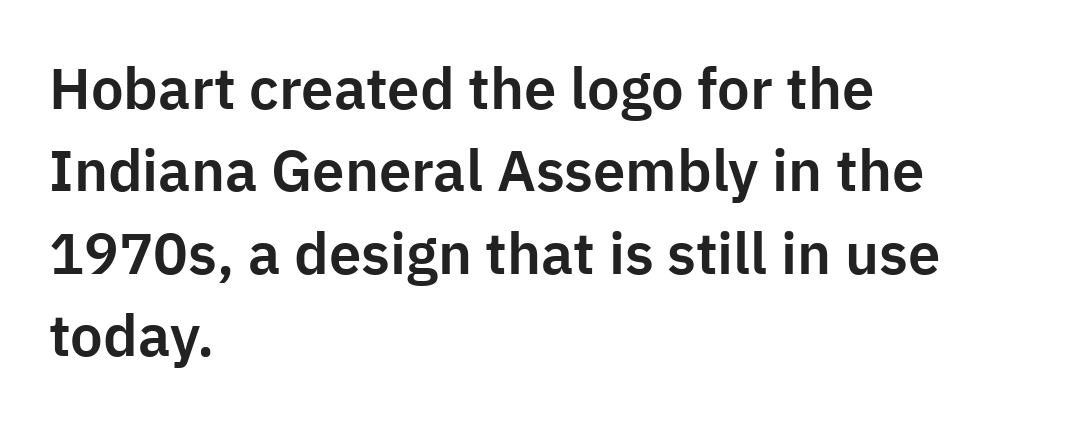
The image shows 58 px sans-serif type, upright; set left-aligned, normal line spacing (1.42x), normal letter spacing, not underlined; low stroke contrast and a medium x-height.
